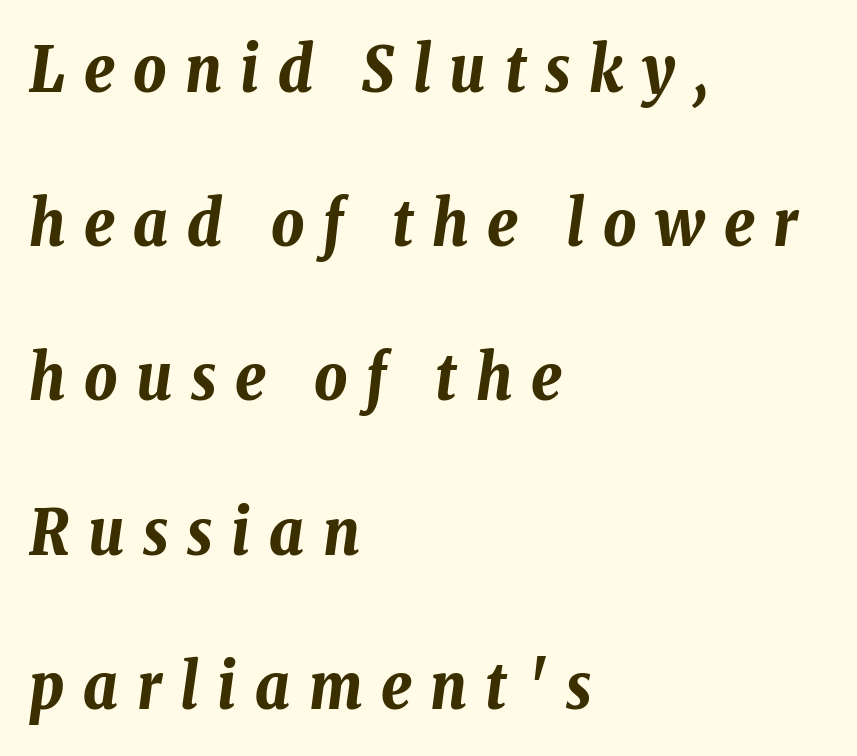
The image shows 64 px bold, condensed type, italic (leaning right); set left-aligned, loose line spacing (2.41x), unusually wide letter spacing (+0.29 em), not underlined; low stroke contrast and a medium x-height.
